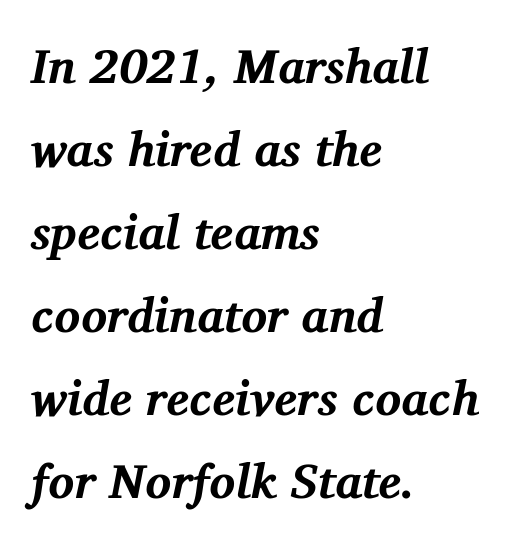
The image shows 48 px bold serif type, italic (leaning right); set left-aligned, line spacing 1.73x, normal letter spacing, not underlined; medium stroke contrast and a medium x-height.
